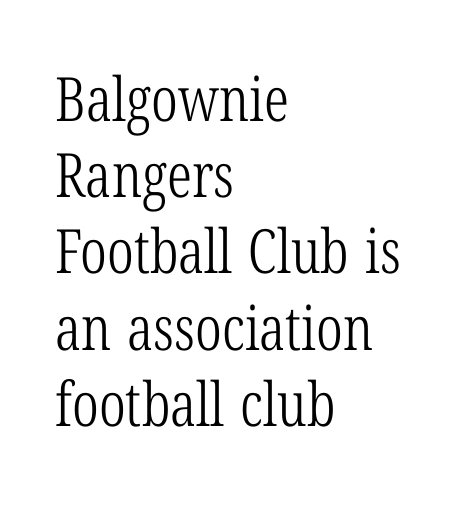
Q: Is the text bold? A: No.
Q: Is the typeface a serif or a sans-serif typeface? A: Serif.
Q: Is the text underlined? A: No.
Q: How is the paragraph aligned? A: Left-aligned.
Q: Is the spacing between letters normal or unusually wide? A: Normal.
Q: Is the spacing between lines tight, normal or loose? A: Normal.
Q: Width (condensed, normal, or wide)? A: Condensed.
Q: Stroke contrast? A: Low.
Q: x-height? A: Medium.
Q: Monospaced? A: No.
